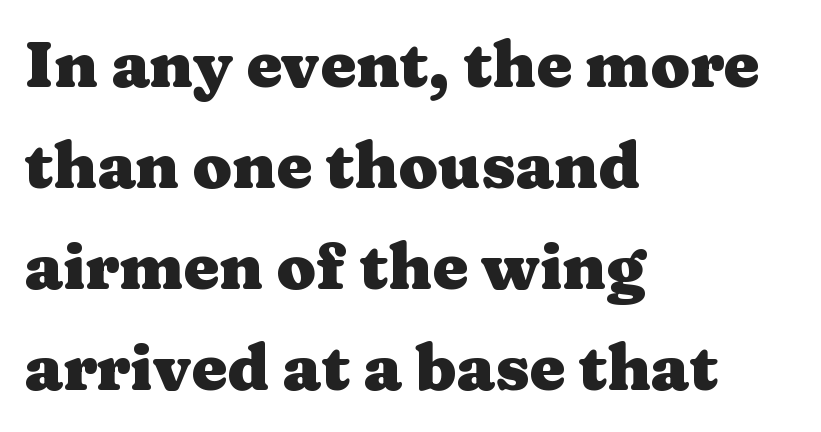
The line-height multiplier appears to be the usual default. The paragraph has a hard left edge and a soft right edge. Observe the serifs anchoring each vertical stroke in this sample. The specimen omits any rule beneath the text block's lines. No italicization has been applied; the sample stays upright.
